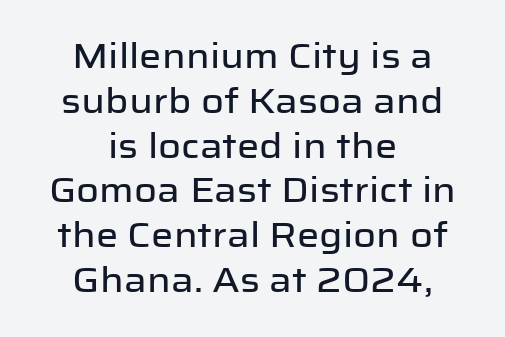
Q: Is the text italic (slanted)? A: No, it is upright.
Q: Is the typeface a serif or a sans-serif typeface? A: Sans-serif.
Q: Is the text underlined? A: No.
Q: How is the paragraph aligned? A: Centered.
Q: Is the spacing between letters normal or unusually wide? A: Normal.
Q: Is the spacing between lines tight, normal or loose? A: Normal.
Q: Width (condensed, normal, or wide)? A: Normal.
Q: Stroke contrast? A: Low.
Q: x-height? A: Medium.
Q: Monospaced? A: No.
